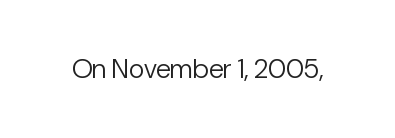
Q: Is the text bold? A: No.
Q: Is the text italic (slanted)? A: No, it is upright.
Q: Is the text underlined? A: No.
Q: Is the spacing between letters normal or unusually wide? A: Normal.
